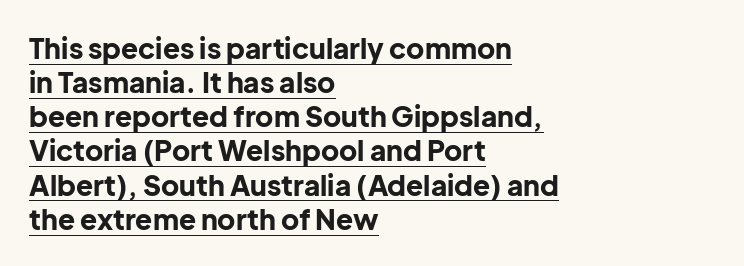
{"serif": "no", "italic": "no", "bold": "yes", "weight": "bold", "width": "normal", "stroke_contrast": "low", "x_height": "medium", "monospaced": "no", "underline": "yes", "align": "left", "line_spacing_ratio": 1.22, "letter_spacing": "normal", "letter_spacing_em": 0.0, "glyph_px": 28}
